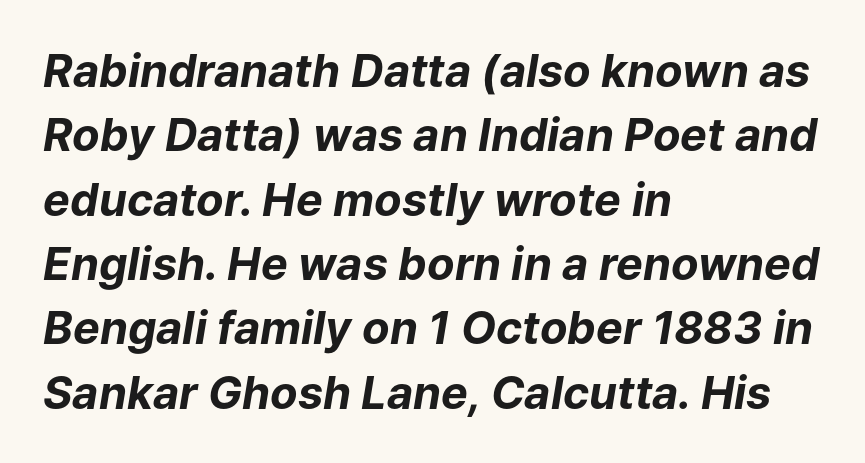
{"italic": "yes", "lean": "right", "slant_degrees": 9, "bold": "yes", "weight": "bold", "width": "normal", "stroke_contrast": "low", "x_height": "medium", "monospaced": "no", "underline": "no", "align": "left", "line_spacing": "normal", "line_spacing_ratio": 1.43, "letter_spacing": "normal", "letter_spacing_em": 0.0, "glyph_px": 45}
